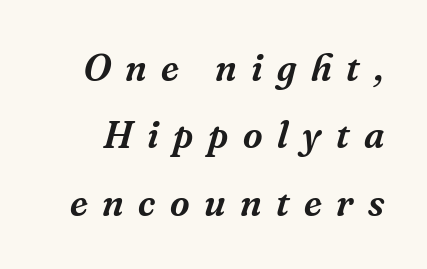
{"serif": "yes", "italic": "yes", "lean": "right", "slant_degrees": 16, "width": "normal", "stroke_contrast": "medium", "x_height": "medium", "monospaced": "no", "underline": "no", "line_spacing_ratio": 1.77, "letter_spacing": "wide", "letter_spacing_em": 0.38, "glyph_px": 38}
